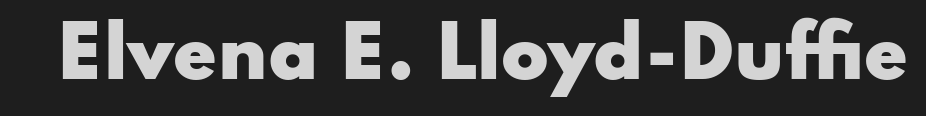
Anything drawn beneath the words? Only blank space. A typesetter would call this zero additional tracking. It's the straight-up-and-down kind of type. Font category for this specimen: sans-serif. Looks like regular typesetting: each glyph gets only the width it needs. Typesetter's note: full bold, strokes at maximum text heaviness.
